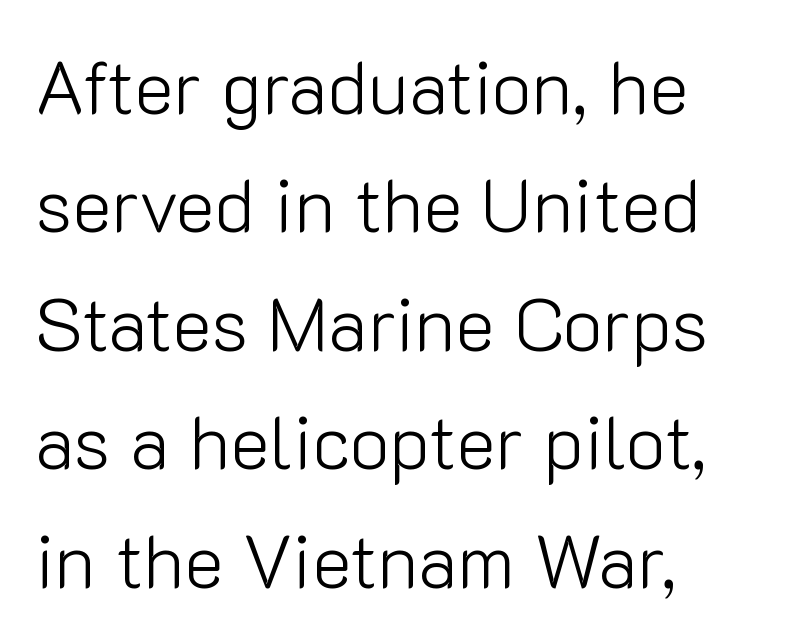
Posture: vertical. Nothing sits at the stroke ends, so this counts as sans-serif. Summary of weight: not heavy and not bold. Nobody touched the tracking dial on this one.
